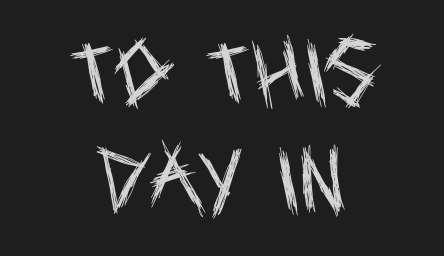
{"serif": "no", "italic": "no", "bold": "no", "weight": "regular", "width": "condensed", "x_height": "large", "monospaced": "no", "underline": "no", "align": "center", "line_spacing": "normal", "line_spacing_ratio": 1.55, "letter_spacing": "normal", "letter_spacing_em": 0.0, "glyph_px": 70}
